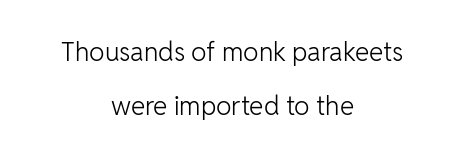
Q: Is the text bold? A: No.
Q: Is the text italic (slanted)? A: No, it is upright.
Q: Is the text underlined? A: No.
Q: How is the paragraph aligned? A: Centered.
Q: Is the spacing between letters normal or unusually wide? A: Normal.
Q: Is the spacing between lines tight, normal or loose? A: Loose.
